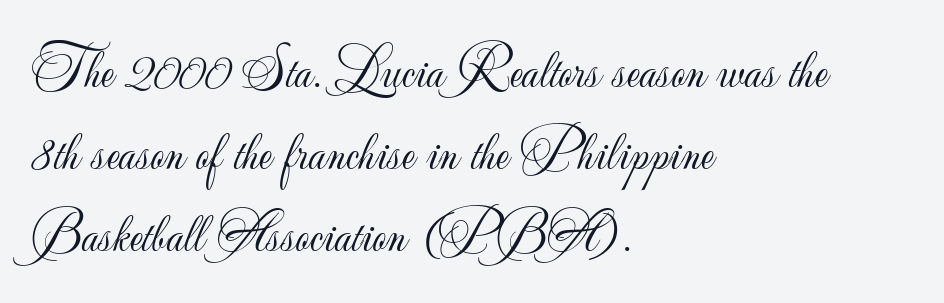
Students, observe: this is what conventionally led text looks like. Descenders are the only things crossing below the line. Typeset ragged right — the left edge is the straight one. The strokes carry an ordinary text weight at most. Proportional: the letters do not fall into vertical columns.
